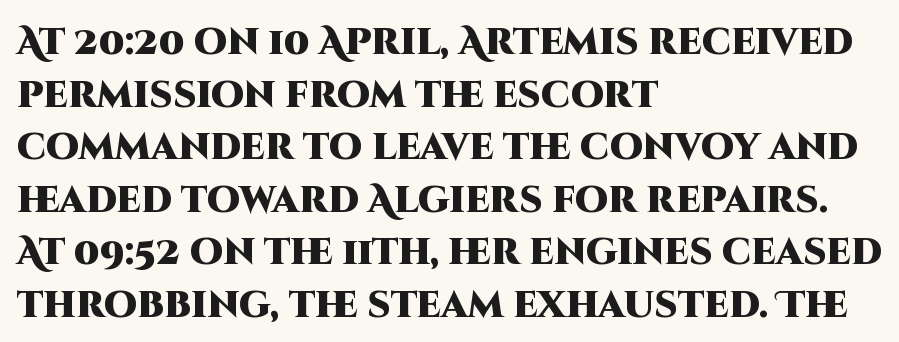
Q: Is the text bold? A: Yes.
Q: Is the text italic (slanted)? A: No, it is upright.
Q: Is the typeface a serif or a sans-serif typeface? A: Sans-serif.
Q: Is the text underlined? A: No.
Q: How is the paragraph aligned? A: Left-aligned.
Q: Is the spacing between letters normal or unusually wide? A: Normal.
Q: Is the spacing between lines tight, normal or loose? A: Normal.
Q: Width (condensed, normal, or wide)? A: Normal.
Q: Stroke contrast? A: High.
Q: x-height? A: Large.
Q: Monospaced? A: No.
